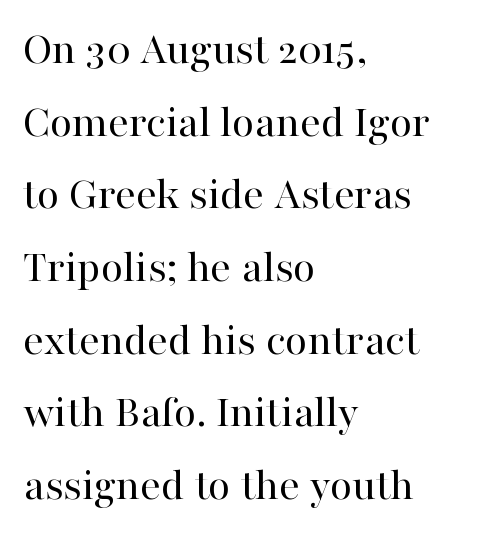
Weight: not bold — regular or lighter. Are there feet on the stems? There are — it's a serif. Inter-character spacing is left at the font's built-in metrics. Leftover space on each line is placed entirely after the last word. The type sits square on the baseline with zero lean.
